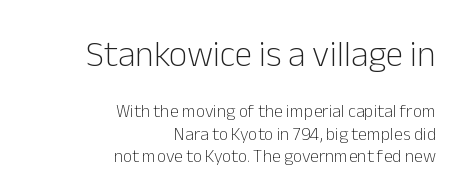
Q: Is the text bold? A: No.
Q: Is the text italic (slanted)? A: No, it is upright.
Q: Is the typeface a serif or a sans-serif typeface? A: Sans-serif.
Q: Is the text underlined? A: No.
Q: How is the paragraph aligned? A: Right-aligned.
Q: Is the spacing between letters normal or unusually wide? A: Normal.
Q: Which block of text is set in a larger size, the first (top) or the second (bottom)? A: The first (top) one.
Q: Width (condensed, normal, or wide)? A: Normal.
Q: Stroke contrast? A: Low.
Q: x-height? A: Medium.
Q: Monospaced? A: No.
